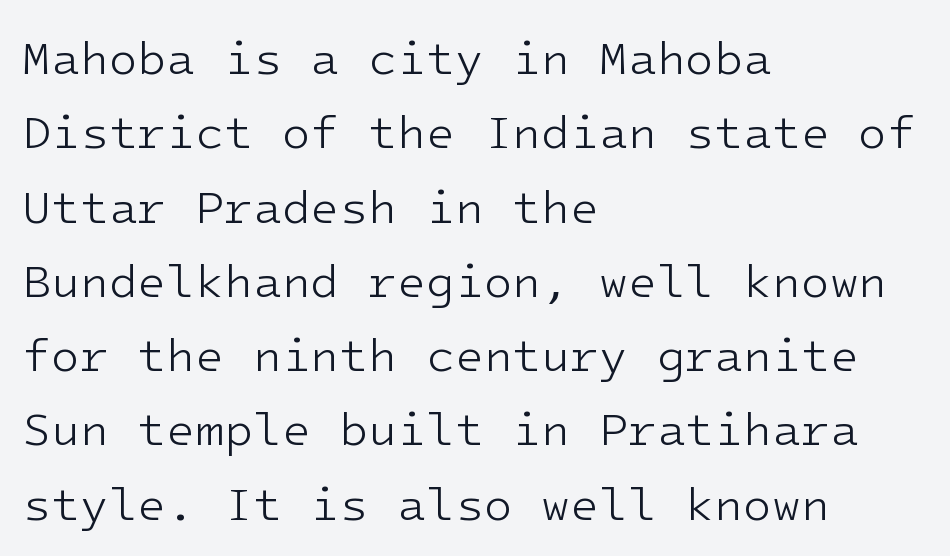
{"serif": "no", "italic": "no", "bold": "no", "weight": "light", "width": "normal", "stroke_contrast": "low", "x_height": "medium", "underline": "no", "align": "left", "line_spacing": "normal", "line_spacing_ratio": 1.58, "letter_spacing": "normal", "letter_spacing_em": 0.0, "glyph_px": 47}
